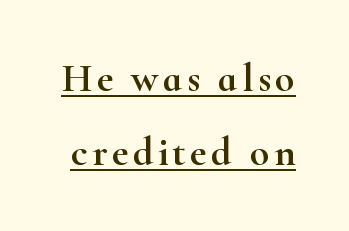
Q: Is the text italic (slanted)? A: No, it is upright.
Q: Is the typeface a serif or a sans-serif typeface? A: Serif.
Q: Is the text underlined? A: Yes.
Q: Width (condensed, normal, or wide)? A: Wide.
Q: Stroke contrast? A: High.
Q: x-height? A: Small.
Q: Monospaced? A: No.
